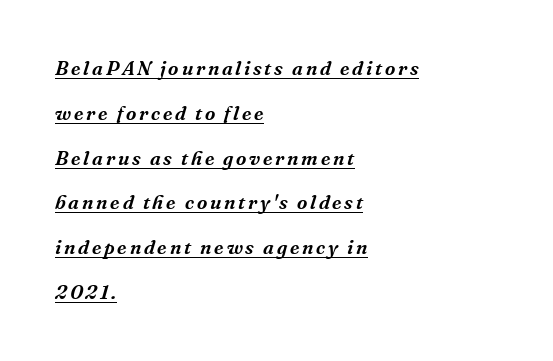
Q: Is the text italic (slanted)? A: Yes, it leans right by about 16 degrees.
Q: Is the text underlined? A: Yes.
Q: How is the paragraph aligned? A: Left-aligned.
Q: Is the spacing between lines tight, normal or loose? A: Loose.
